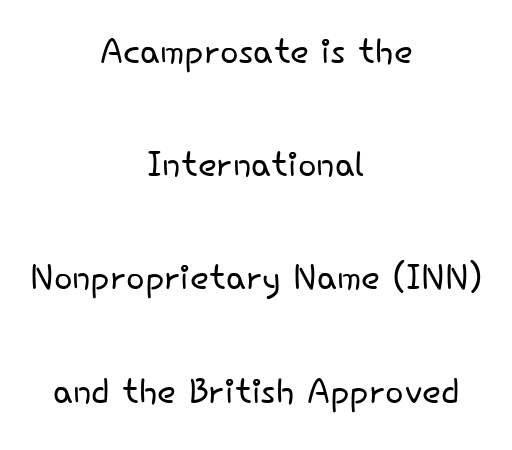
{"serif": "no", "italic": "no", "bold": "no", "weight": "light", "width": "normal", "stroke_contrast": "low", "x_height": "small", "monospaced": "no", "underline": "no", "align": "center", "line_spacing": "loose", "line_spacing_ratio": 2.31, "letter_spacing": "normal", "letter_spacing_em": 0.0, "glyph_px": 49}
